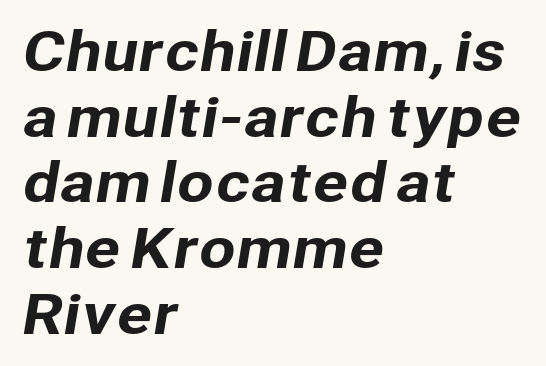
The image shows 53 px sans-serif type; set left-aligned, line spacing 1.24x, normal letter spacing, not underlined; low stroke contrast and a medium x-height.
